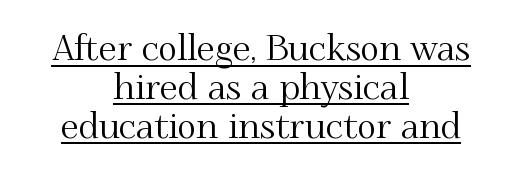
The image shows 36 px serif type, upright; set centered, tight line spacing (1.08x), normal letter spacing, underlined; medium stroke contrast and a small x-height.
